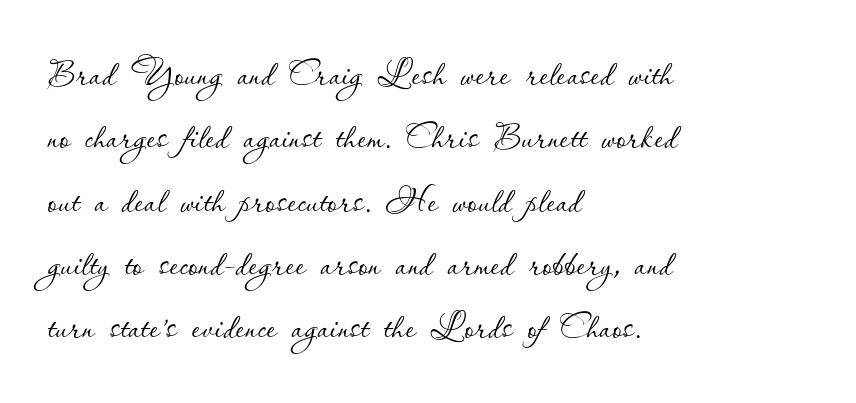
Rule under the text: the space is simply empty. The rendering uses a moderate line-height, typical for paragraphs. What stands out about the letter spacing? Nothing — it is the standard amount. In CSS terms this would be text-align: left.
